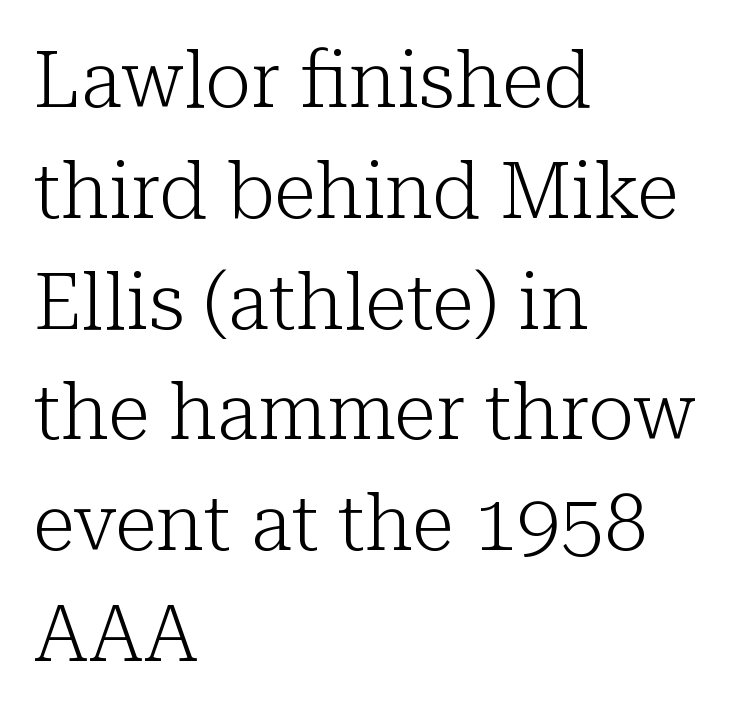
{"serif": "yes", "italic": "no", "bold": "no", "weight": "light", "width": "normal", "stroke_contrast": "low", "x_height": "medium", "monospaced": "no", "underline": "no", "align": "left", "line_spacing": "normal", "line_spacing_ratio": 1.42, "letter_spacing": "normal", "letter_spacing_em": 0.0, "glyph_px": 78}
